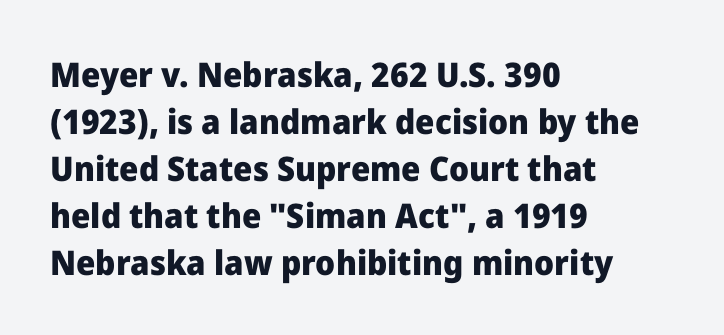
Q: Is the text bold? A: Yes.
Q: Is the text italic (slanted)? A: No, it is upright.
Q: Is the typeface a serif or a sans-serif typeface? A: Sans-serif.
Q: Is the text underlined? A: No.
Q: How is the paragraph aligned? A: Left-aligned.
Q: Is the spacing between letters normal or unusually wide? A: Normal.
Q: Is the spacing between lines tight, normal or loose? A: Normal.
Q: Width (condensed, normal, or wide)? A: Normal.
Q: Stroke contrast? A: Low.
Q: x-height? A: Medium.
Q: Monospaced? A: No.
